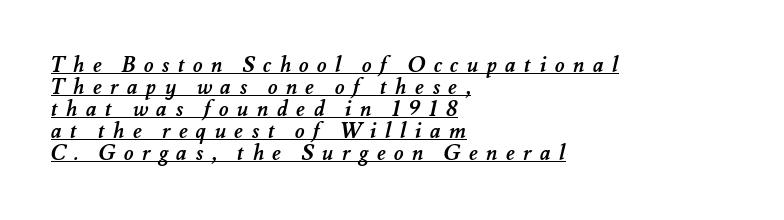
{"bold": "yes", "underline": "yes", "align": "left", "line_spacing": "tight", "line_spacing_ratio": 1.05, "letter_spacing": "wide", "letter_spacing_em": 0.4, "glyph_px": 21}
